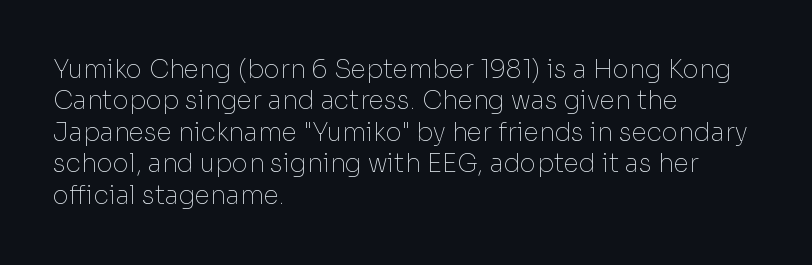
{"italic": "no", "bold": "no", "underline": "no", "align": "left", "line_spacing": "normal", "line_spacing_ratio": 1.26, "letter_spacing": "normal", "letter_spacing_em": 0.0, "glyph_px": 25}
